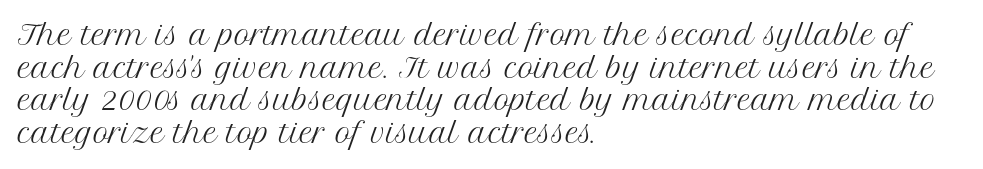
Q: Is the text bold? A: No.
Q: Is the text italic (slanted)? A: Yes.
Q: Is the text underlined? A: No.
Q: How is the paragraph aligned? A: Left-aligned.
Q: Is the spacing between letters normal or unusually wide? A: Normal.
